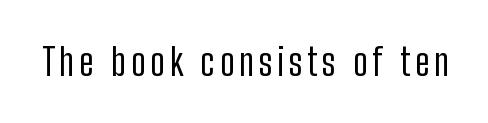
{"serif": "no", "italic": "no", "bold": "no", "weight": "regular", "width": "condensed", "stroke_contrast": "low", "x_height": "medium", "monospaced": "no", "underline": "no", "glyph_px": 37}
